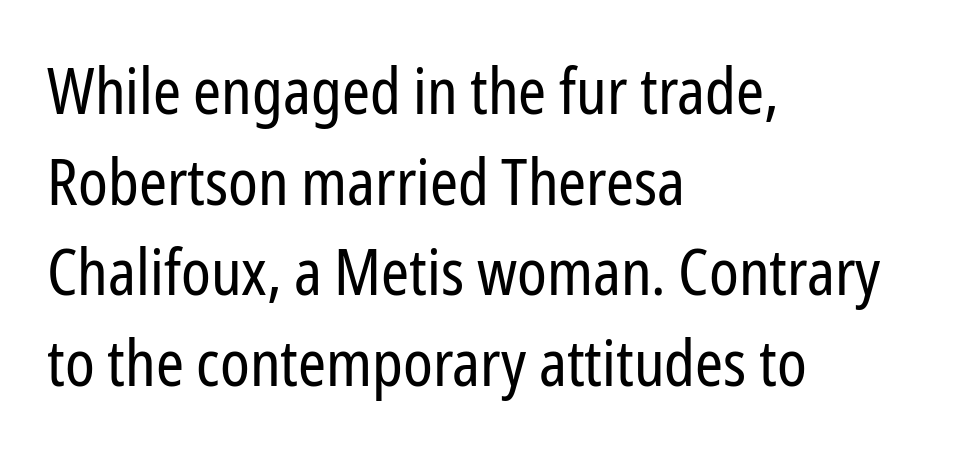
{"serif": "no", "italic": "no", "bold": "no", "weight": "regular", "width": "condensed", "stroke_contrast": "low", "x_height": "medium", "monospaced": "no", "underline": "no", "align": "left", "line_spacing": "normal", "line_spacing_ratio": 1.44, "letter_spacing": "normal", "letter_spacing_em": 0.0, "glyph_px": 63}
